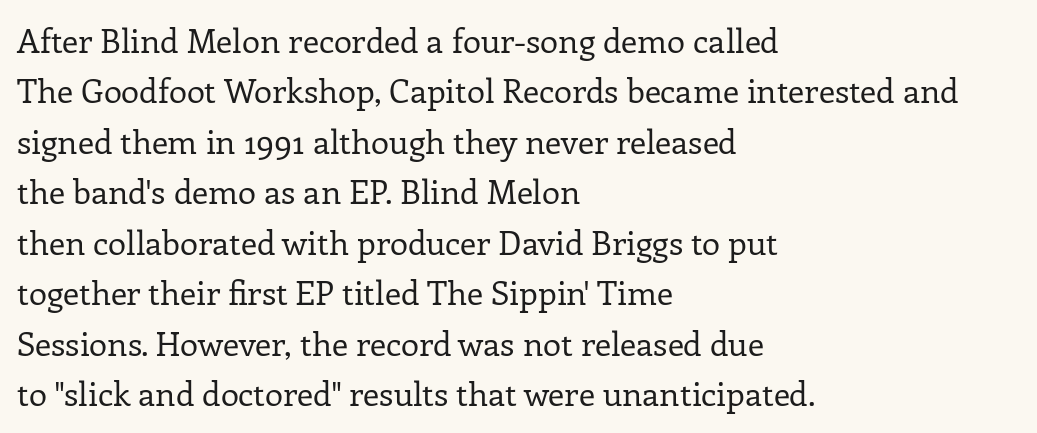
{"serif": "yes", "italic": "no", "bold": "no", "weight": "regular", "width": "normal", "stroke_contrast": "low", "x_height": "medium", "monospaced": "no", "underline": "no", "align": "left", "line_spacing": "normal", "line_spacing_ratio": 1.53, "letter_spacing": "normal", "letter_spacing_em": 0.0, "glyph_px": 33}
